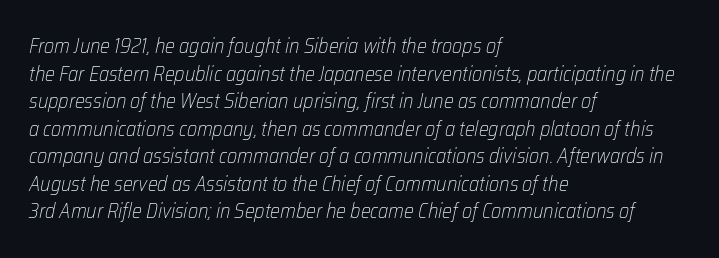
The image shows 21 px text type, italic (leaning right); set left-aligned, normal line spacing (1.31x), normal letter spacing, not underlined.
